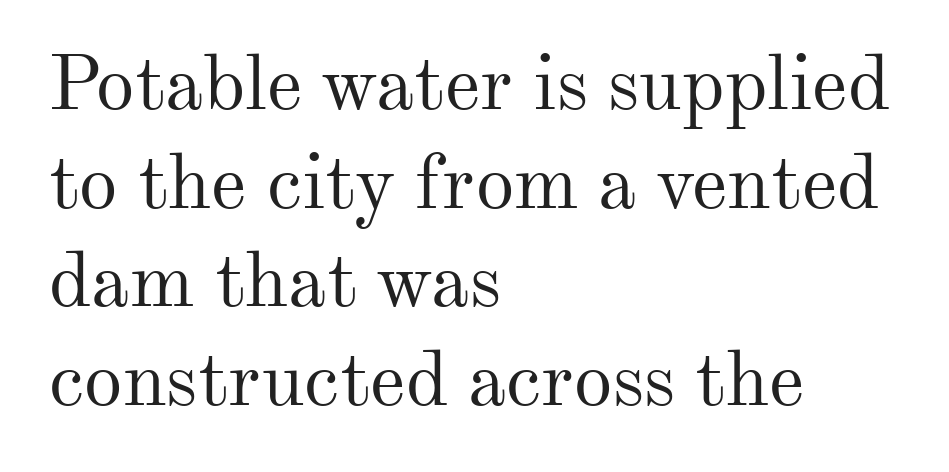
{"serif": "yes", "italic": "no", "bold": "no", "weight": "regular", "width": "normal", "stroke_contrast": "medium", "x_height": "small", "monospaced": "no", "underline": "no", "align": "left", "line_spacing": "normal", "line_spacing_ratio": 1.28, "letter_spacing": "normal", "letter_spacing_em": 0.0, "glyph_px": 77}
